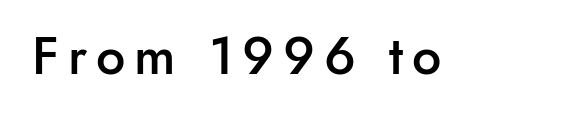
Q: Is the text bold? A: Semi-bold.
Q: Is the text italic (slanted)? A: No, it is upright.
Q: Is the typeface a serif or a sans-serif typeface? A: Sans-serif.
Q: Is the text underlined? A: No.
Q: Width (condensed, normal, or wide)? A: Normal.
Q: Stroke contrast? A: Low.
Q: x-height? A: Small.
Q: Monospaced? A: No.
